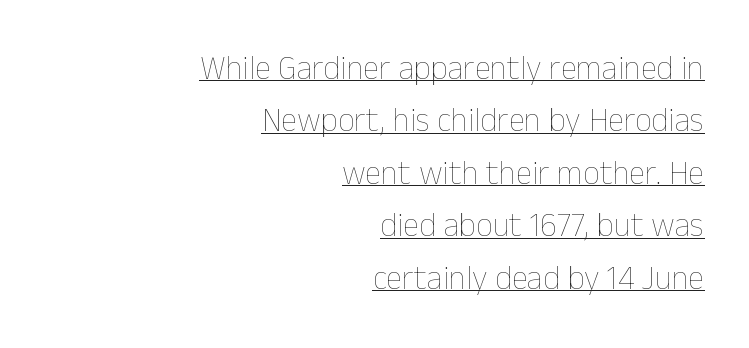
The image shows 33 px thin type, upright; set right-aligned, normal line spacing (1.59x), normal letter spacing, underlined; low stroke contrast and a medium x-height.
